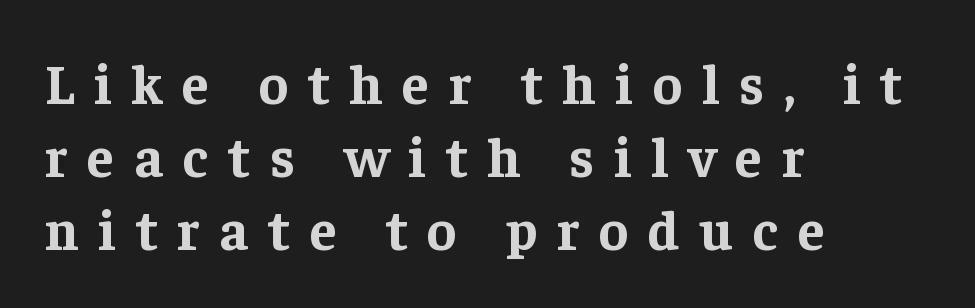
{"serif": "yes", "italic": "no", "bold": "yes", "weight": "bold", "width": "normal", "stroke_contrast": "low", "x_height": "medium", "monospaced": "no", "underline": "no", "align": "left", "line_spacing": "normal", "line_spacing_ratio": 1.3, "letter_spacing": "wide", "letter_spacing_em": 0.35, "glyph_px": 56}
